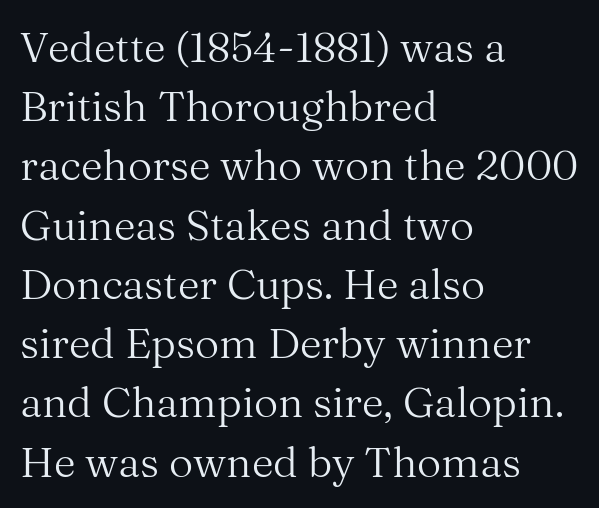
{"serif": "yes", "italic": "no", "bold": "no", "weight": "regular", "width": "normal", "stroke_contrast": "medium", "x_height": "medium", "monospaced": "no", "underline": "no", "align": "left", "line_spacing": "normal", "line_spacing_ratio": 1.41, "letter_spacing": "normal", "letter_spacing_em": 0.0, "glyph_px": 42}
